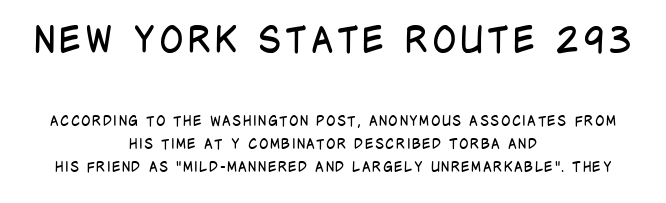
The image shows 36 px regular-weight, condensed sans-serif type, upright; set centered, normal line spacing (1.66x), not underlined; the first (top) block is 2.57x larger; low stroke contrast and a large x-height.
